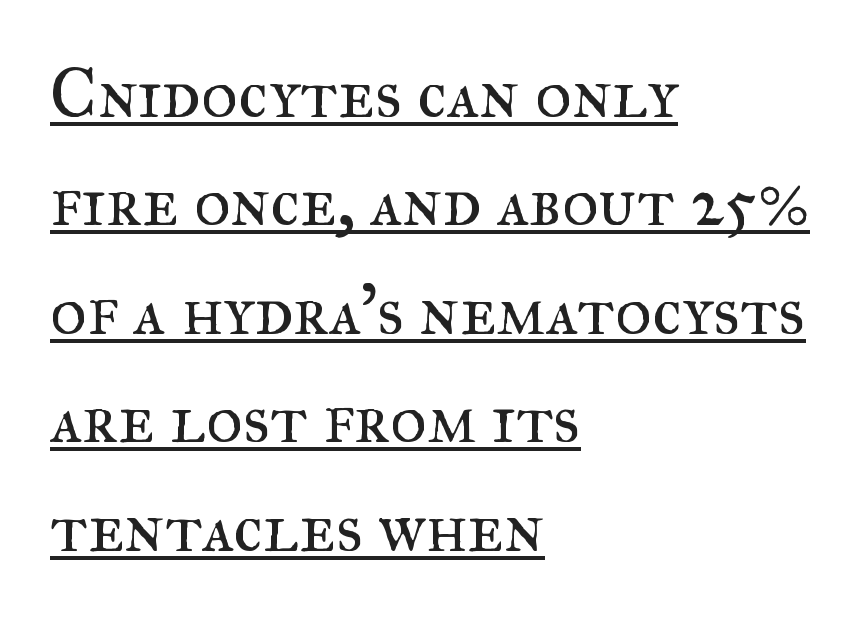
Think of a printed novel: that variable character pitch is what you see here. The lines sit at an ordinary, default distance from one another. A student would call this left alignment; a typographer would say flush left, rag right. The passage shown is underscored from start to finish. The weight tops out at a normal text grade. The rendering shows small feet on the letterforms — a serif design.
